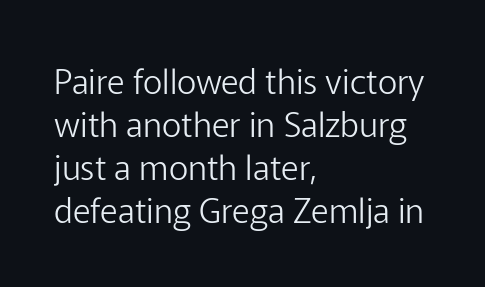
The image shows 34 px light sans-serif type, upright; set left-aligned, normal line spacing (1.26x), normal letter spacing, not underlined; low stroke contrast and a medium x-height.
